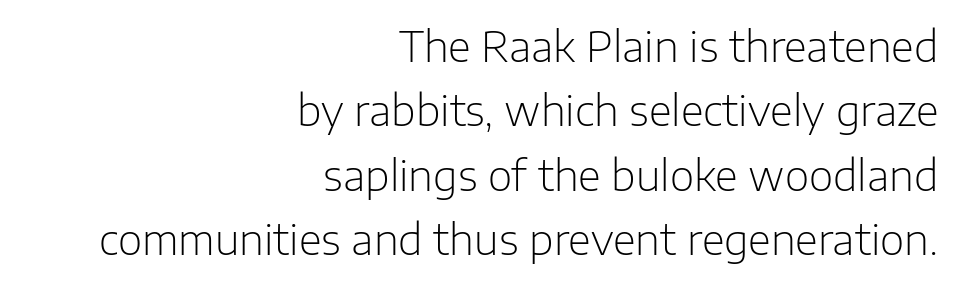
{"serif": "no", "italic": "no", "bold": "no", "weight": "light", "width": "normal", "stroke_contrast": "low", "x_height": "medium", "monospaced": "no", "underline": "no", "align": "right", "line_spacing": "normal", "line_spacing_ratio": 1.53, "letter_spacing": "normal", "letter_spacing_em": 0.0, "glyph_px": 42}
